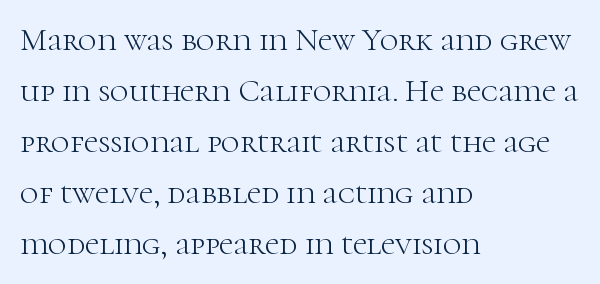
{"serif": "yes", "italic": "no", "bold": "no", "weight": "light", "width": "normal", "stroke_contrast": "high", "x_height": "medium", "monospaced": "no", "underline": "no", "align": "left", "line_spacing": "normal", "line_spacing_ratio": 1.59, "letter_spacing": "normal", "letter_spacing_em": 0.0, "glyph_px": 32}
